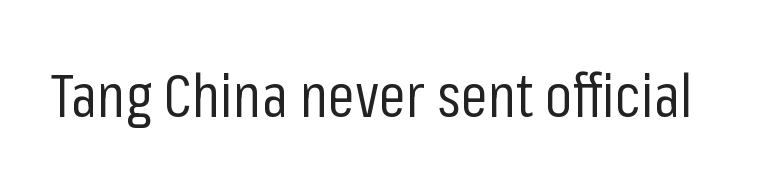
{"serif": "no", "italic": "no", "bold": "no", "weight": "regular", "width": "condensed", "stroke_contrast": "low", "x_height": "medium", "monospaced": "no", "underline": "no", "letter_spacing": "normal", "letter_spacing_em": 0.0, "glyph_px": 61}
